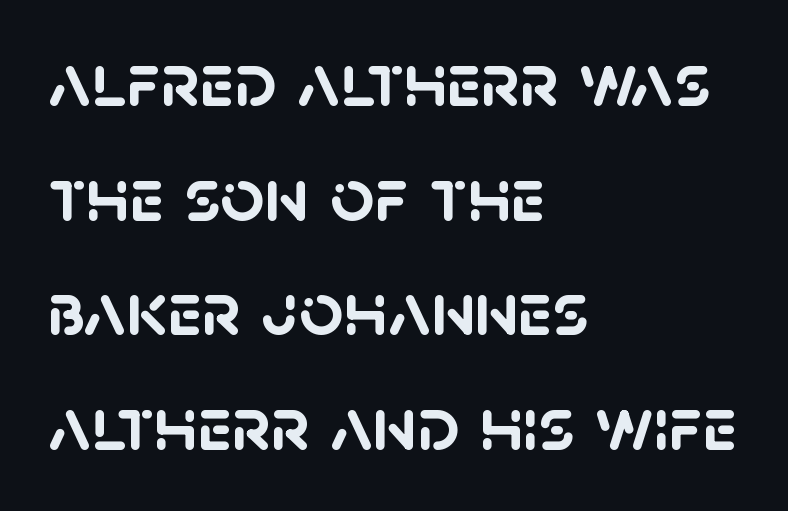
Q: Is the text bold? A: Yes.
Q: Is the typeface a serif or a sans-serif typeface? A: Sans-serif.
Q: Is the text underlined? A: No.
Q: How is the paragraph aligned? A: Left-aligned.
Q: Is the spacing between letters normal or unusually wide? A: Normal.
Q: Is the spacing between lines tight, normal or loose? A: Normal.
Q: Width (condensed, normal, or wide)? A: Normal.
Q: Stroke contrast? A: Low.
Q: x-height? A: Large.
Q: Monospaced? A: No.
